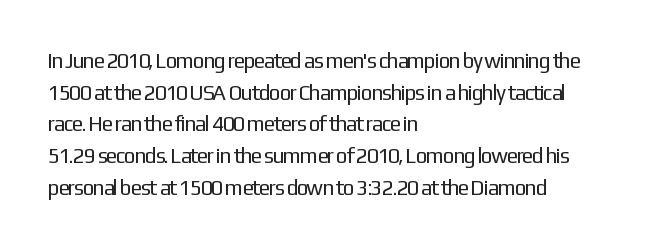
{"italic": "no", "bold": "no", "underline": "no", "align": "left", "line_spacing": "normal", "line_spacing_ratio": 1.51, "letter_spacing": "normal", "letter_spacing_em": 0.0, "glyph_px": 21}
